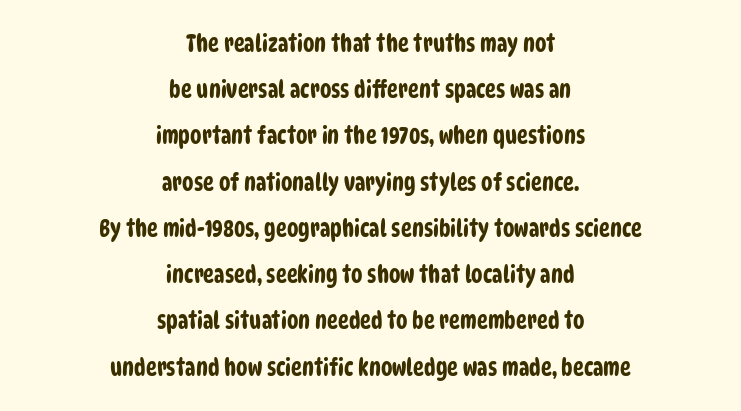
The face used here is rendered with its standard letterfit. The setting favours the middle, as headings and verse often do. How would I describe the line gaps? Wide and relaxed. Check under the words: just untouched page.
